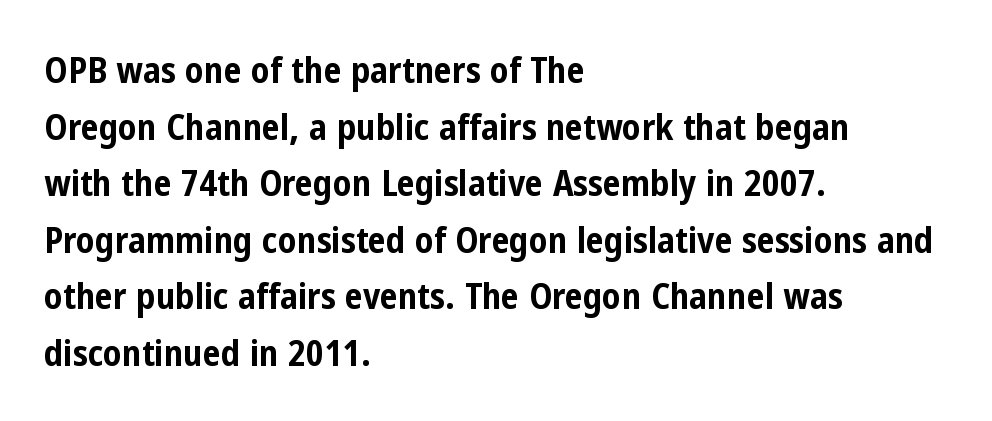
The image shows 36 px bold, condensed sans-serif type, upright; set left-aligned, normal line spacing (1.57x), normal letter spacing, not underlined; low stroke contrast and a medium x-height.
